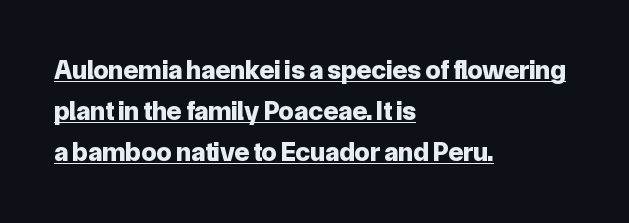
Q: Is the text bold? A: Yes.
Q: Is the text italic (slanted)? A: No, it is upright.
Q: Is the text underlined? A: Yes.
Q: How is the paragraph aligned? A: Left-aligned.
Q: Is the spacing between letters normal or unusually wide? A: Normal.
Q: Is the spacing between lines tight, normal or loose? A: Normal.
